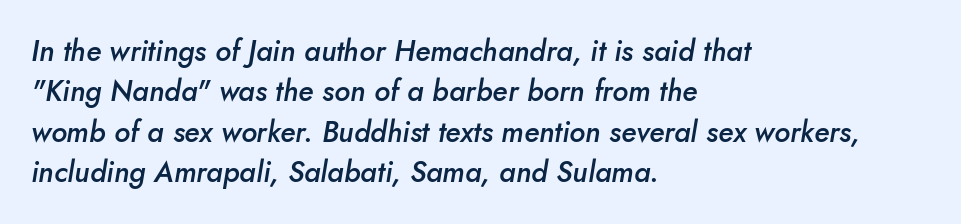
Q: Is the text bold? A: Semi-bold.
Q: Is the text italic (slanted)? A: Yes, it leans right by about 10 degrees.
Q: Is the text underlined? A: No.
Q: How is the paragraph aligned? A: Left-aligned.
Q: Is the spacing between letters normal or unusually wide? A: Normal.
Q: Is the spacing between lines tight, normal or loose? A: Normal.
Q: Width (condensed, normal, or wide)? A: Normal.
Q: Stroke contrast? A: Low.
Q: x-height? A: Small.
Q: Monospaced? A: No.
